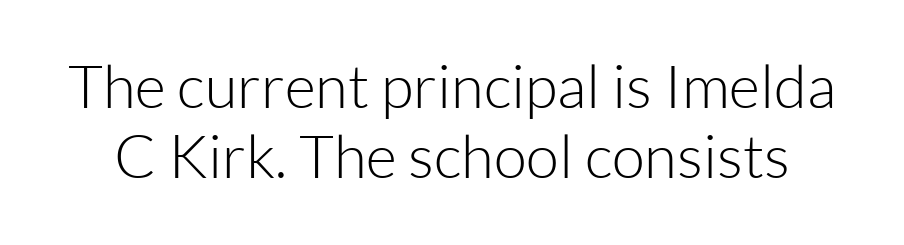
The designer went with a sans here, leaving each stem footless. Descenders are the only things crossing below the line. Is the type heavy? It reads as light-to-regular instead. Spacing verdict: proportional, widths tailored to each character. There is no visible air inserted between adjacent glyphs. The lettering stays uniformly vertical, giving the passage a roman look.
